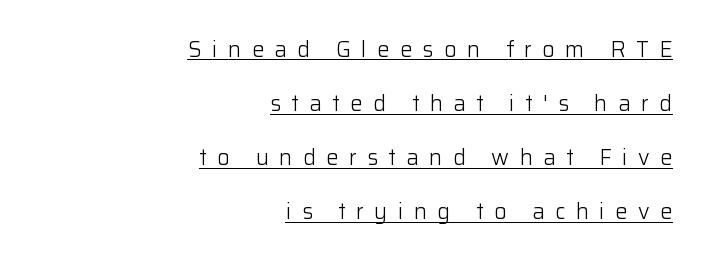
The image shows 22 px text type, upright; set right-aligned, loose line spacing (2.46x), unusually wide letter spacing (+0.47 em), underlined.
